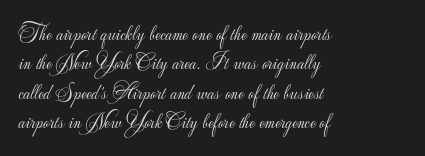
Bare-footed words on every line. The typesetting does not lean heavy: it is not bold. Tracking value appears to be zero — textbook default spacing. The vertical gap from one line to the next is medium.
